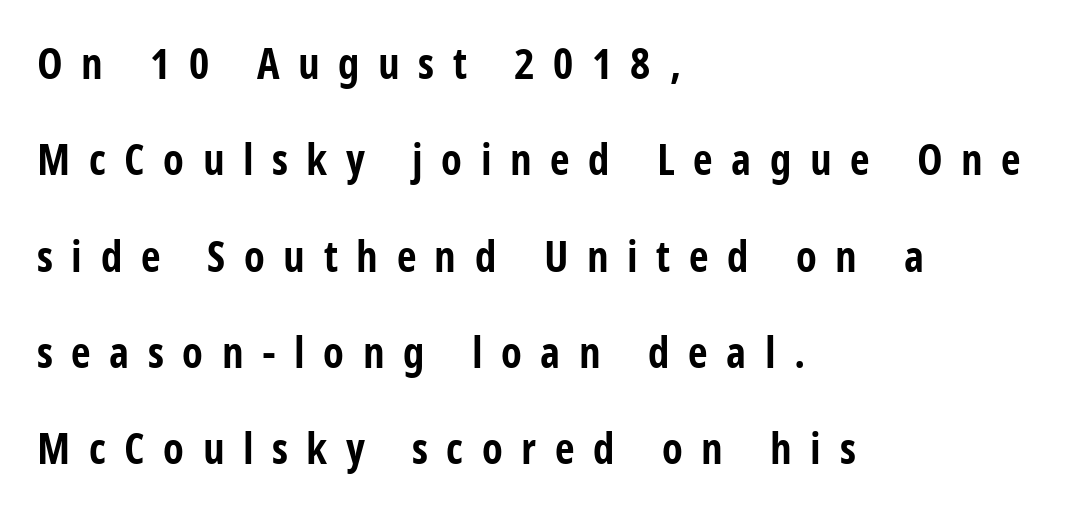
This sample has the flowing, uneven cadence of proportional lettering. Underline: absent. Notice how the passage keeps a crisp vertical edge on the left only. This sample uses a sans-serif face.
